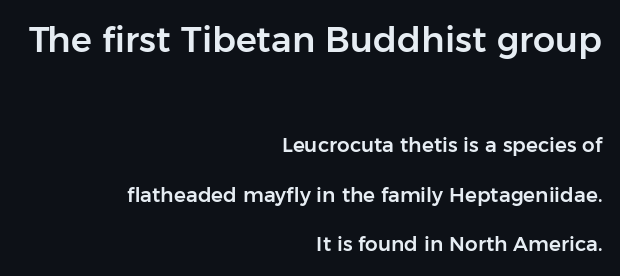
Line endings align vertically; line beginnings do not. Words appear dense and cohesive because spacing is normal. Honestly, there is no underline to notice here at all. Does the lettering tilt? It doesn't — this is upright.
